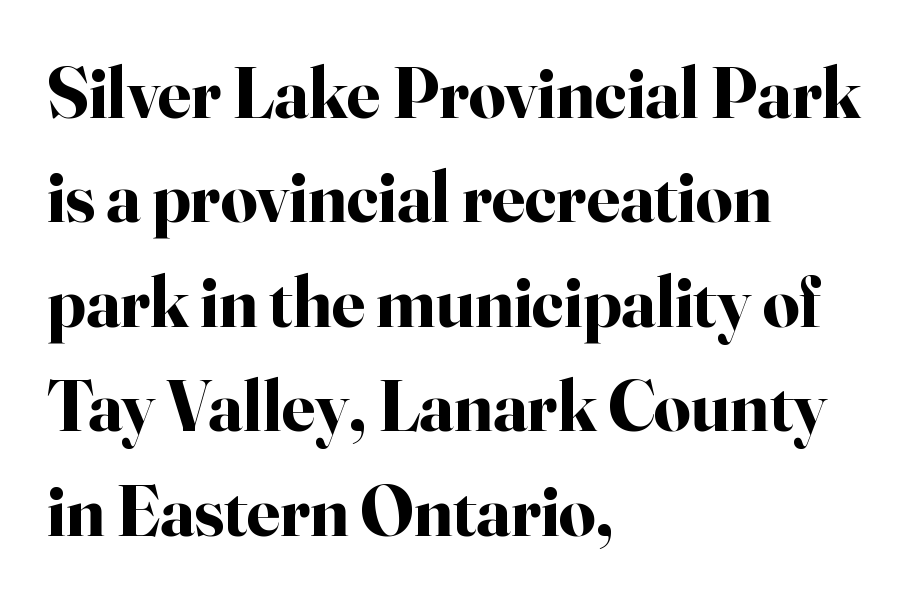
The string is rendered with underlining switched off. The face used here is proportionally spaced, like ordinary book or web type. The letters stand upright; this is a roman face. Evenly set lines give the paragraph a standard silhouette.
